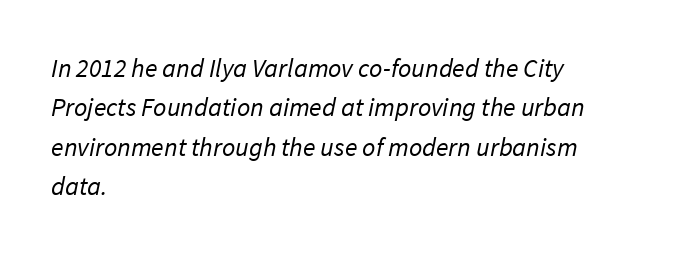
Q: Is the text bold? A: No.
Q: Is the text underlined? A: No.
Q: How is the paragraph aligned? A: Left-aligned.
Q: Is the spacing between letters normal or unusually wide? A: Normal.
Q: Is the spacing between lines tight, normal or loose? A: Normal.
